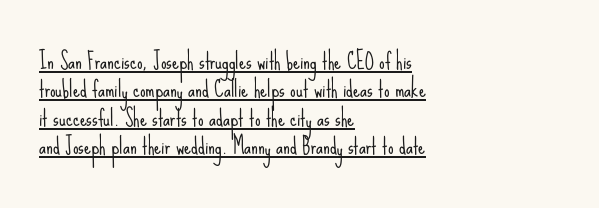
Q: Is the text bold? A: No.
Q: Is the text italic (slanted)? A: No, it is upright.
Q: Is the text underlined? A: Yes.
Q: How is the paragraph aligned? A: Left-aligned.
Q: Is the spacing between letters normal or unusually wide? A: Normal.
Q: Is the spacing between lines tight, normal or loose? A: Normal.
